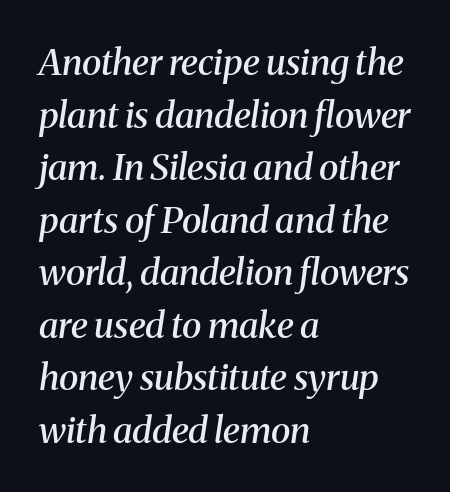
Q: Is the text bold? A: Semi-bold.
Q: Is the text italic (slanted)? A: Yes, it leans right by about 8 degrees.
Q: Is the typeface a serif or a sans-serif typeface? A: Serif.
Q: Is the text underlined? A: No.
Q: How is the paragraph aligned? A: Left-aligned.
Q: Is the spacing between letters normal or unusually wide? A: Normal.
Q: Is the spacing between lines tight, normal or loose? A: Normal.
Q: Width (condensed, normal, or wide)? A: Normal.
Q: Stroke contrast? A: Medium.
Q: x-height? A: Medium.
Q: Monospaced? A: No.
